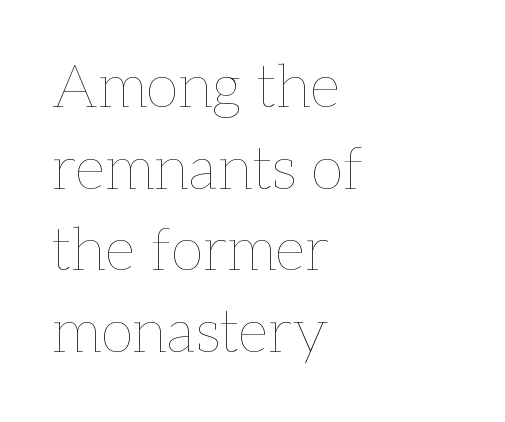
The words here are not underlined. Successive baselines arrive at the customary interval. Each letter keeps its own natural width here, so spacing adapts to shape. No chunkiness to these letters — they're not bold.
